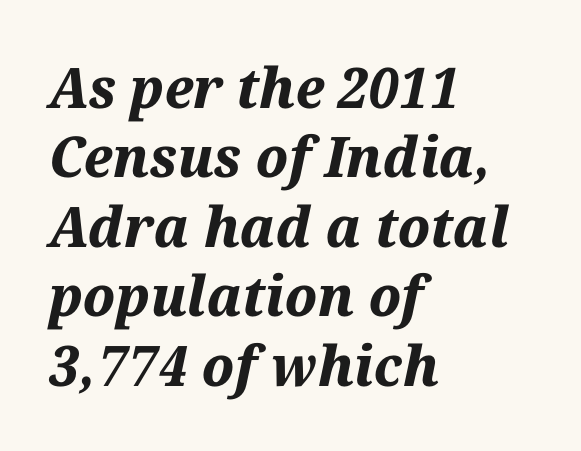
The image shows 56 px bold type, italic (leaning right); set left-aligned, line spacing 1.24x, normal letter spacing, not underlined; medium stroke contrast and a medium x-height.
